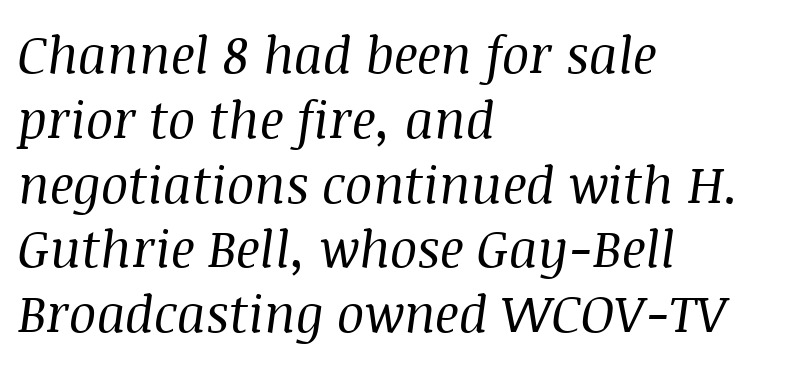
{"serif": "yes", "italic": "yes", "lean": "right", "slant_degrees": 8, "bold": "no", "weight": "regular", "width": "normal", "stroke_contrast": "medium", "x_height": "large", "monospaced": "no", "underline": "no", "align": "left", "line_spacing": "normal", "line_spacing_ratio": 1.27, "letter_spacing": "normal", "letter_spacing_em": 0.0, "glyph_px": 51}
